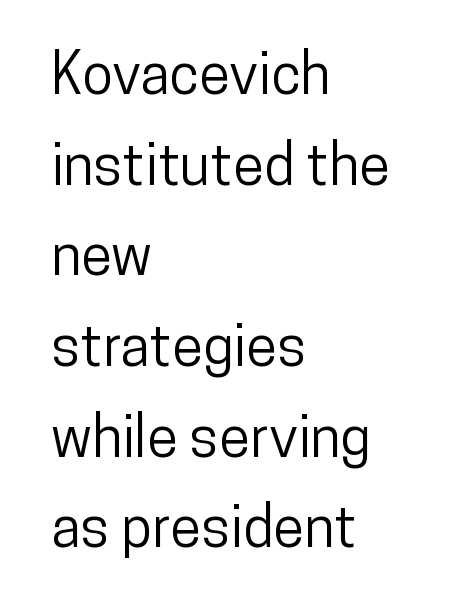
Q: Is the text italic (slanted)? A: No, it is upright.
Q: Is the typeface a serif or a sans-serif typeface? A: Sans-serif.
Q: Is the text underlined? A: No.
Q: How is the paragraph aligned? A: Left-aligned.
Q: Is the spacing between letters normal or unusually wide? A: Normal.
Q: Is the spacing between lines tight, normal or loose? A: Normal.
Q: Width (condensed, normal, or wide)? A: Condensed.
Q: Stroke contrast? A: Low.
Q: x-height? A: Medium.
Q: Monospaced? A: No.
